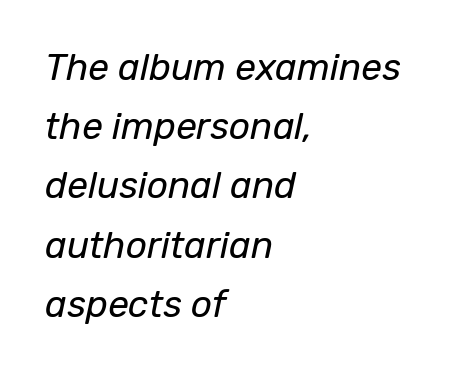
The image shows 37 px regular-weight type, italic (leaning right); set left-aligned, normal line spacing (1.6x), normal letter spacing, not underlined; low stroke contrast and a medium x-height.
